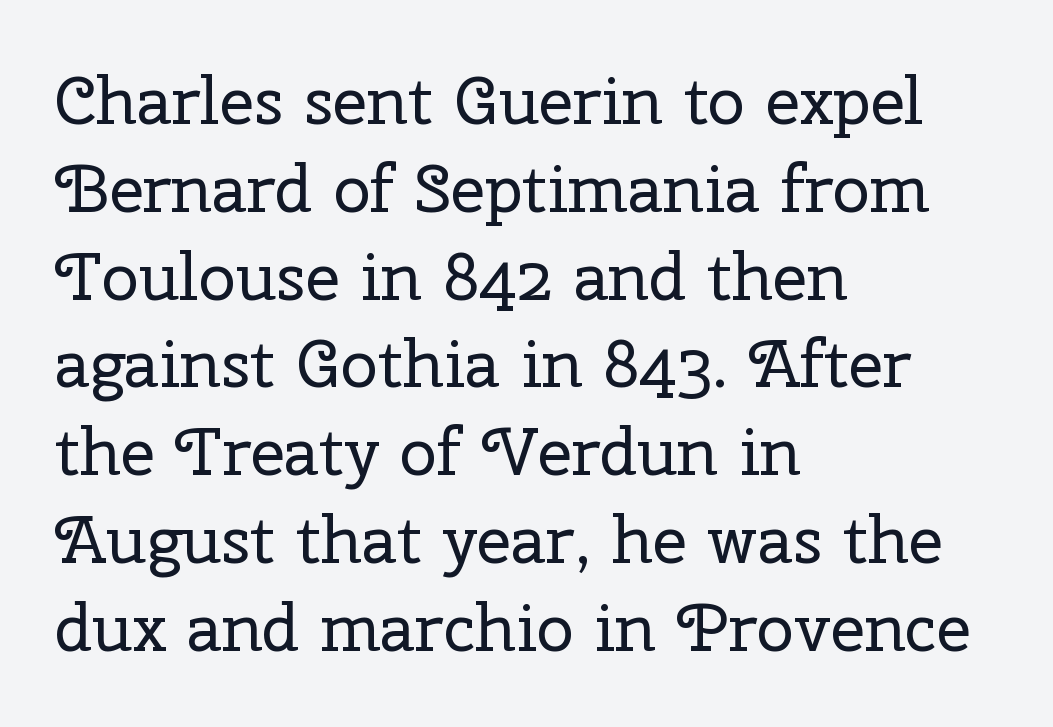
Q: Is the text bold? A: No.
Q: Is the text italic (slanted)? A: No, it is upright.
Q: Is the typeface a serif or a sans-serif typeface? A: Serif.
Q: Is the text underlined? A: No.
Q: How is the paragraph aligned? A: Left-aligned.
Q: Is the spacing between letters normal or unusually wide? A: Normal.
Q: Is the spacing between lines tight, normal or loose? A: Normal.
Q: Width (condensed, normal, or wide)? A: Normal.
Q: Stroke contrast? A: Low.
Q: x-height? A: Medium.
Q: Monospaced? A: No.
